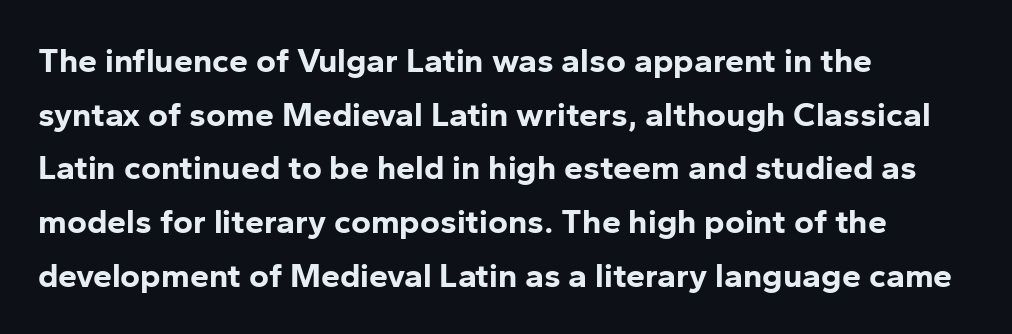
Pretty heavy lettering here — definitely bold. Is this a fixed-width face? No — the glyphs have proportional, varying widths. Does the leading feel generous? No, just average. The ragged edge is on the right, which tells us the setting is flush left. Observe the ordinary spacing: letters are neighbours, not strangers.
